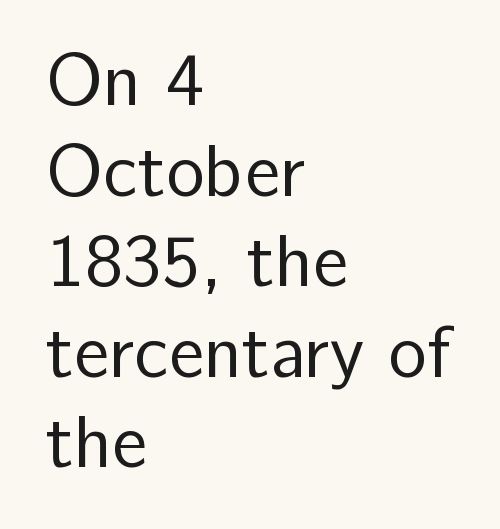
Q: Is the text bold? A: No.
Q: Is the text italic (slanted)? A: No, it is upright.
Q: Is the typeface a serif or a sans-serif typeface? A: Sans-serif.
Q: Is the text underlined? A: No.
Q: How is the paragraph aligned? A: Left-aligned.
Q: Is the spacing between letters normal or unusually wide? A: Normal.
Q: Width (condensed, normal, or wide)? A: Normal.
Q: Stroke contrast? A: Low.
Q: x-height? A: Medium.
Q: Monospaced? A: No.
